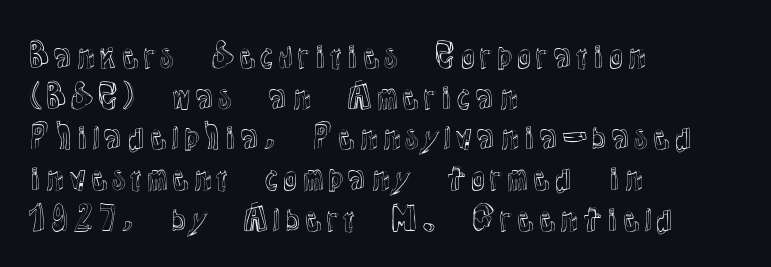
{"italic": "no", "width": "normal", "x_height": "medium", "monospaced": "no", "underline": "no", "align": "left", "line_spacing": "normal", "line_spacing_ratio": 1.27, "letter_spacing": "normal", "letter_spacing_em": 0.0, "glyph_px": 32}
